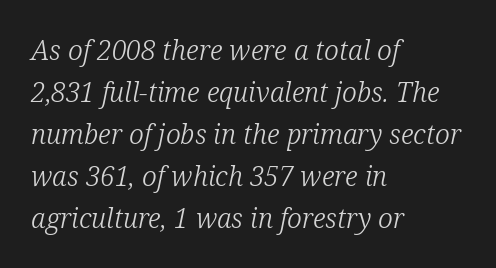
Characters are canted at an angle relative to the baseline's perpendicular. Caption: face not bold, strokes unweighted. Visually the block forms a straight wall on the left and a jagged coastline on the right. Each row of text sits above clean, open space. The gaps between neighbouring characters are ordinary and unremarkable. The designer left line spacing at the default.
